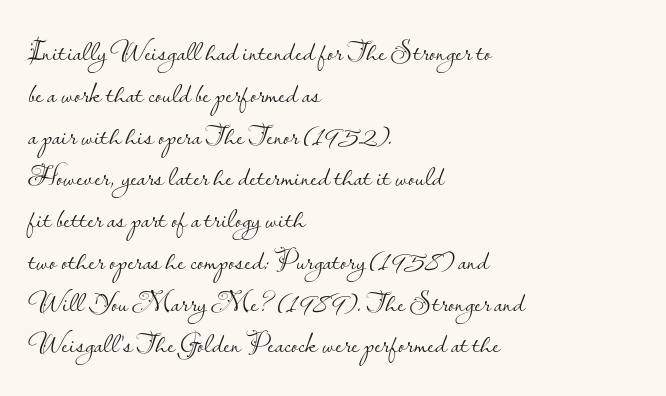
The letters advance in unequal steps, a hallmark of proportional type. The designer went with a sans here, leaving each stem footless. Lines of text with bare space underneath. Reading down the block, your eye returns to a fixed left position each line. The letters look calm and open, with moderate or lighter stems. The type is set solid horizontally, with unmodified tracking.
